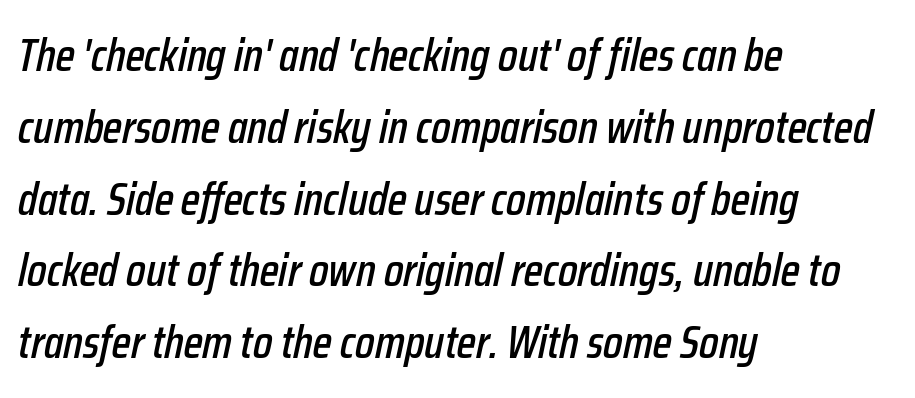
Q: Is the text italic (slanted)? A: Yes, it leans right by about 12 degrees.
Q: Is the text underlined? A: No.
Q: How is the paragraph aligned? A: Left-aligned.
Q: Is the spacing between letters normal or unusually wide? A: Normal.
Q: Is the spacing between lines tight, normal or loose? A: Normal.
Q: Width (condensed, normal, or wide)? A: Condensed.
Q: Stroke contrast? A: Low.
Q: x-height? A: Medium.
Q: Monospaced? A: No.
